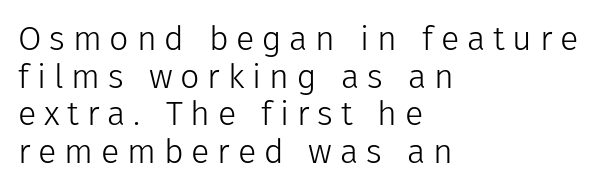
{"serif": "no", "italic": "no", "bold": "no", "weight": "light", "width": "normal", "stroke_contrast": "low", "x_height": "medium", "monospaced": "no", "underline": "no", "align": "left", "line_spacing": "tight", "line_spacing_ratio": 1.11, "letter_spacing": "wide", "letter_spacing_em": 0.23, "glyph_px": 34}
